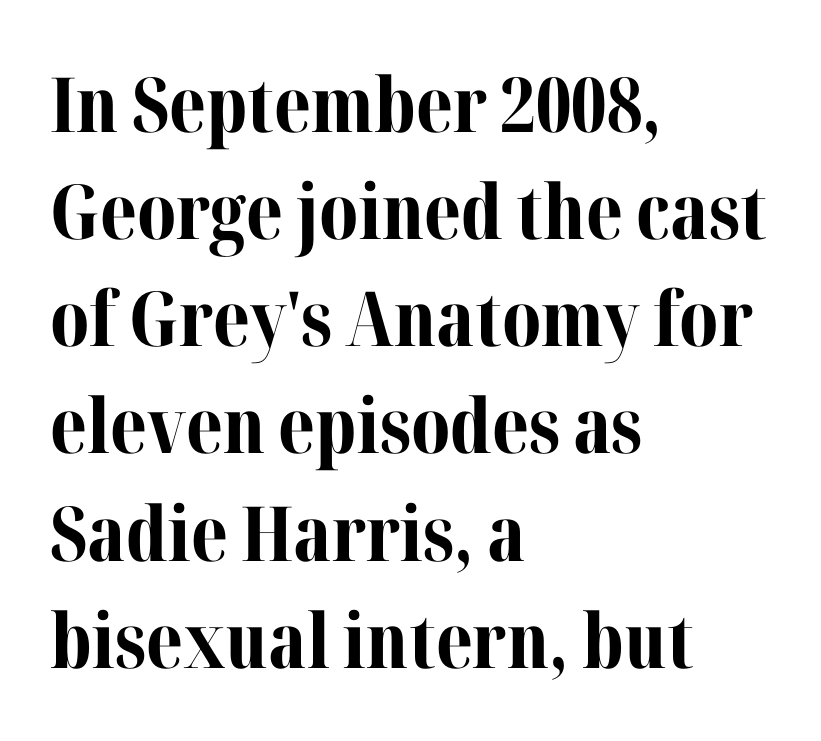
Q: Is the text bold? A: Yes.
Q: Is the text italic (slanted)? A: No, it is upright.
Q: Is the typeface a serif or a sans-serif typeface? A: Serif.
Q: Is the text underlined? A: No.
Q: How is the paragraph aligned? A: Left-aligned.
Q: Is the spacing between letters normal or unusually wide? A: Normal.
Q: Is the spacing between lines tight, normal or loose? A: Normal.
Q: Width (condensed, normal, or wide)? A: Normal.
Q: Stroke contrast? A: Medium.
Q: x-height? A: Medium.
Q: Monospaced? A: No.
